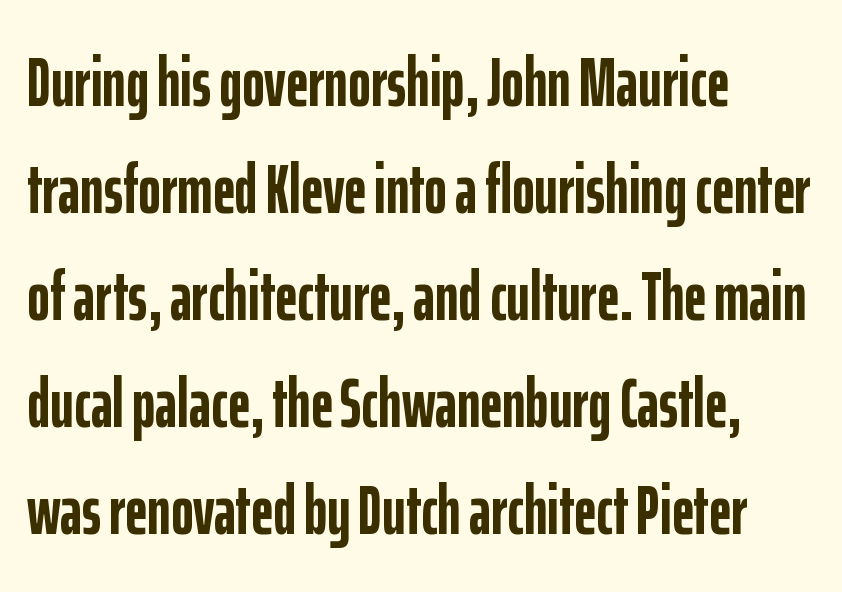
Q: Is the text bold? A: Yes.
Q: Is the text italic (slanted)? A: No, it is upright.
Q: Is the typeface a serif or a sans-serif typeface? A: Sans-serif.
Q: Is the text underlined? A: No.
Q: How is the paragraph aligned? A: Left-aligned.
Q: Is the spacing between letters normal or unusually wide? A: Normal.
Q: Is the spacing between lines tight, normal or loose? A: Normal.
Q: Width (condensed, normal, or wide)? A: Condensed.
Q: Stroke contrast? A: Low.
Q: x-height? A: Medium.
Q: Monospaced? A: No.
